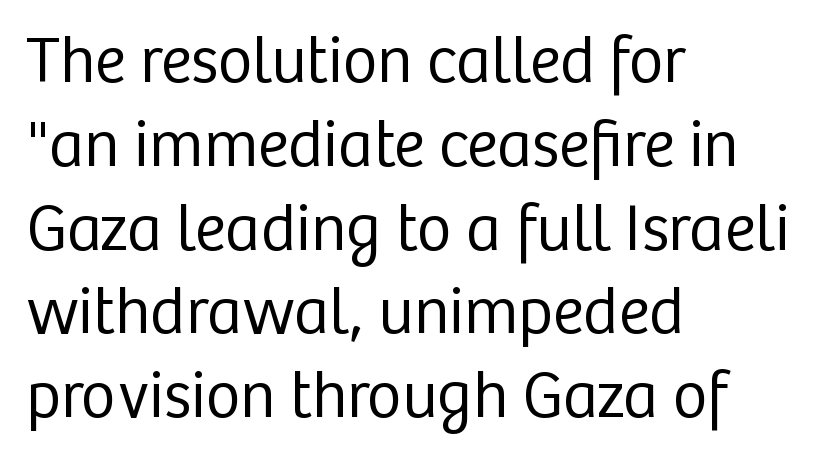
{"serif": "no", "italic": "no", "bold": "no", "weight": "regular", "width": "normal", "stroke_contrast": "low", "x_height": "medium", "monospaced": "no", "underline": "no", "align": "left", "line_spacing": "normal", "line_spacing_ratio": 1.27, "letter_spacing": "normal", "letter_spacing_em": 0.0, "glyph_px": 66}
